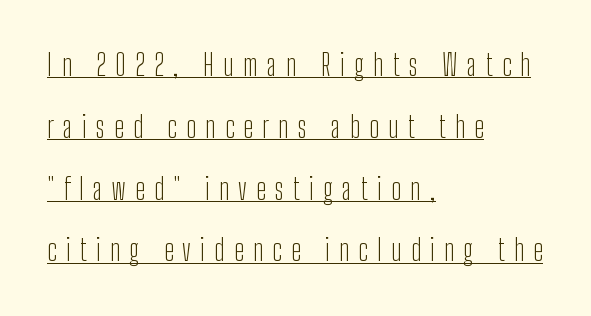
The image shows 29 px light, condensed sans-serif type, upright; set left-aligned, loose line spacing (2.13x), unusually wide letter spacing (+0.32 em), underlined; low stroke contrast and a medium x-height.
